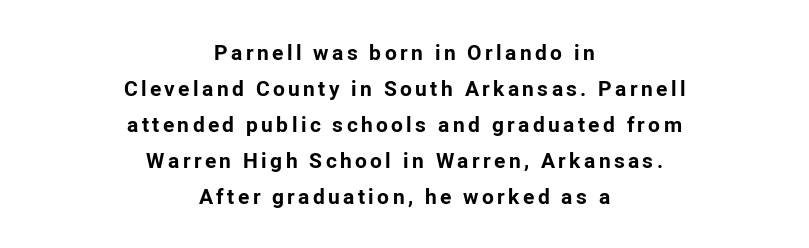
{"italic": "no", "bold": "yes", "underline": "no", "align": "center", "line_spacing_ratio": 1.72, "glyph_px": 21}
